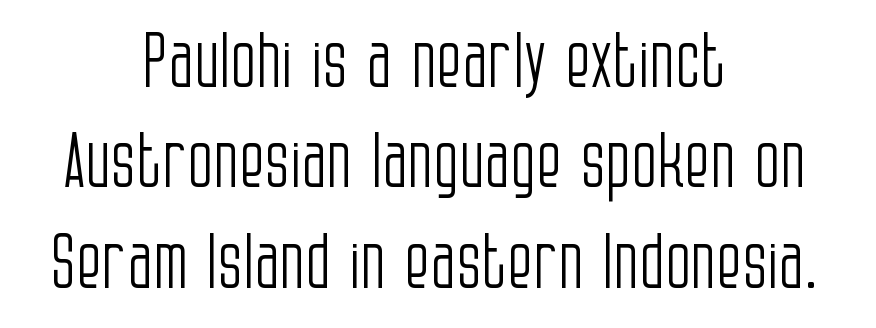
Varying glyph widths throughout — classic text-font behaviour. Is the block centered? Yes — each line is placed symmetrically about the middle. This is the regular roman posture of the typeface. Plain, unruled lines of type. Caption: standard tracking, unaltered. These lines sit exactly where default settings would place them.
